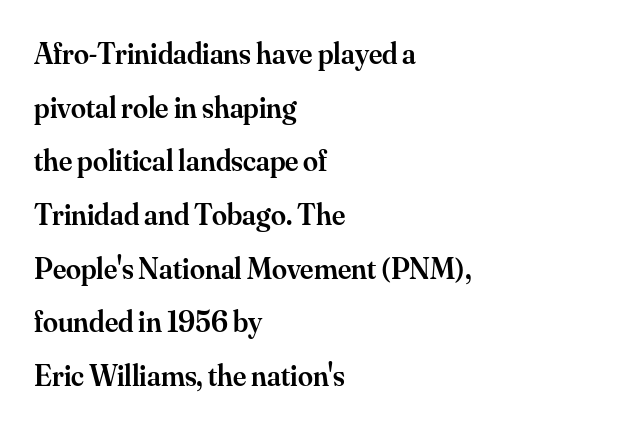
Q: Is the text bold? A: Semi-bold.
Q: Is the text italic (slanted)? A: No, it is upright.
Q: Is the typeface a serif or a sans-serif typeface? A: Serif.
Q: Is the text underlined? A: No.
Q: How is the paragraph aligned? A: Left-aligned.
Q: Is the spacing between letters normal or unusually wide? A: Normal.
Q: Width (condensed, normal, or wide)? A: Normal.
Q: Stroke contrast? A: Medium.
Q: x-height? A: Small.
Q: Monospaced? A: No.
